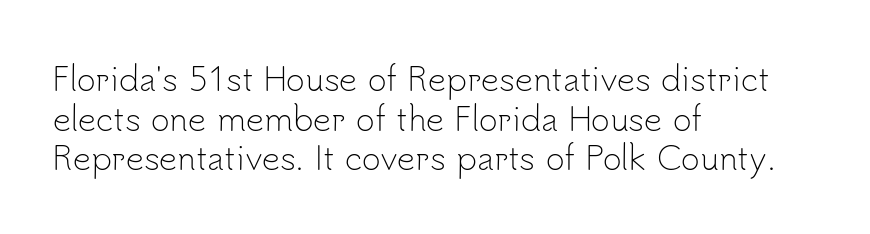
{"serif": "no", "italic": "no", "bold": "no", "weight": "light", "width": "normal", "stroke_contrast": "low", "x_height": "small", "monospaced": "no", "underline": "no", "align": "left", "line_spacing_ratio": 1.24, "letter_spacing": "normal", "letter_spacing_em": 0.0, "glyph_px": 32}
